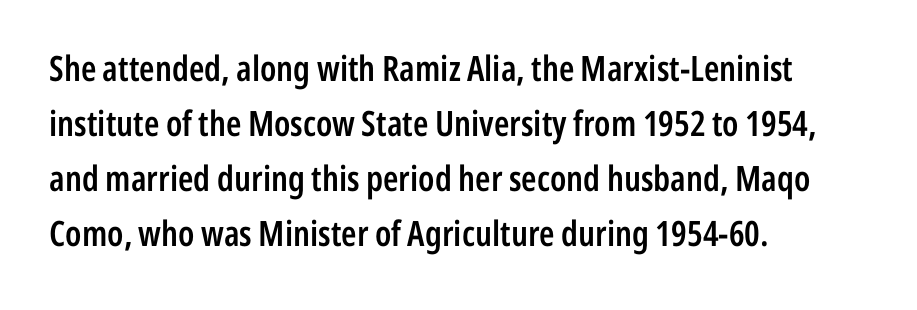
Q: Is the text bold? A: Semi-bold.
Q: Is the text italic (slanted)? A: No, it is upright.
Q: Is the typeface a serif or a sans-serif typeface? A: Sans-serif.
Q: Is the text underlined? A: No.
Q: How is the paragraph aligned? A: Left-aligned.
Q: Is the spacing between letters normal or unusually wide? A: Normal.
Q: Is the spacing between lines tight, normal or loose? A: Normal.
Q: Width (condensed, normal, or wide)? A: Condensed.
Q: Stroke contrast? A: Low.
Q: x-height? A: Medium.
Q: Monospaced? A: No.
